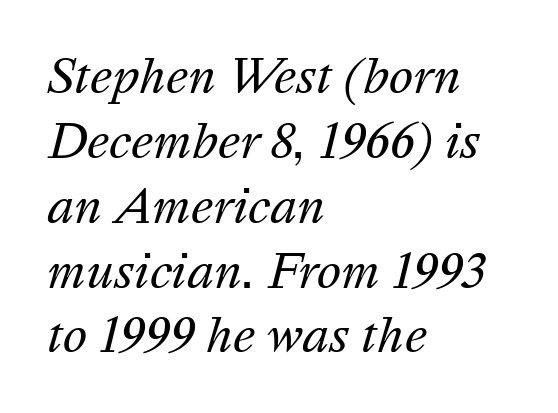
The font's italic variant was chosen for this text. The strokes are not fattened; the text isn't bold. Leftover space on each line is placed entirely after the last word. Characters follow at the spacing the type designer built in. Note the varied advance widths — an 'i' is clearly narrower than an 'm'.
